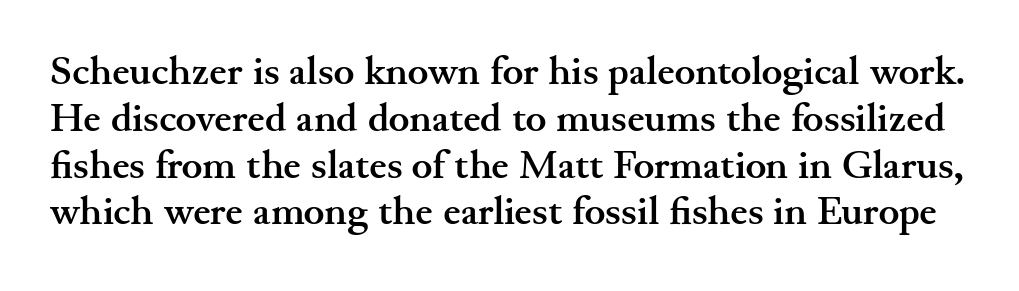
The image shows 39 px semibold, wide serif type, upright; set line spacing 1.2x, normal letter spacing, not underlined; medium stroke contrast and a small x-height.
